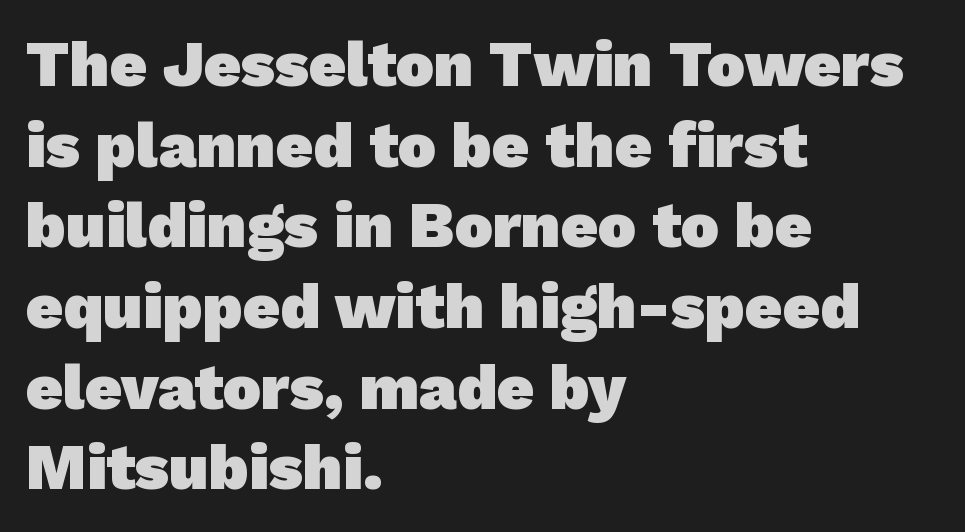
The image shows 64 px heavy sans-serif type; set left-aligned, normal line spacing (1.26x), normal letter spacing, not underlined; low stroke contrast and a medium x-height.
